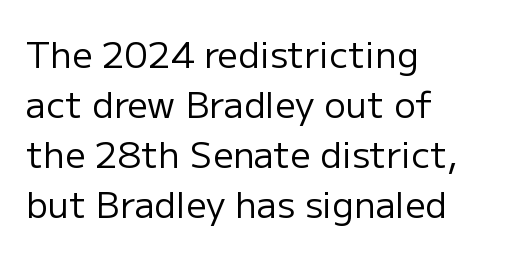
The image shows 36 px regular-weight sans-serif type, upright; set left-aligned, normal line spacing (1.39x), normal letter spacing, not underlined; low stroke contrast and a medium x-height.
